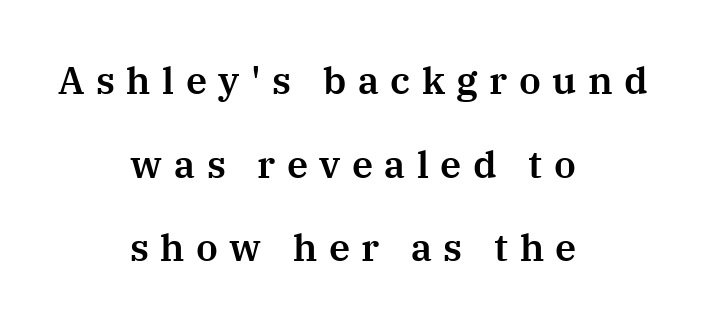
{"serif": "yes", "italic": "no", "width": "normal", "stroke_contrast": "medium", "x_height": "medium", "monospaced": "no", "underline": "no", "align": "center", "line_spacing": "loose", "line_spacing_ratio": 2.2, "letter_spacing": "wide", "letter_spacing_em": 0.3, "glyph_px": 38}
